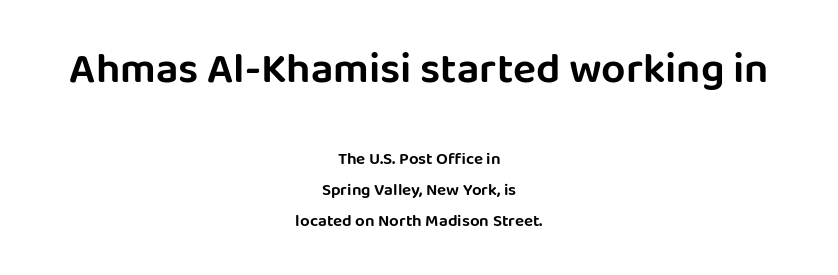
{"serif": "no", "italic": "no", "width": "normal", "stroke_contrast": "low", "x_height": "large", "monospaced": "no", "underline": "no", "align": "center", "line_spacing_ratio": 1.81, "letter_spacing": "normal", "letter_spacing_em": 0.0, "larger_block": "first", "size_ratio": 2.53, "glyph_px": 43}
